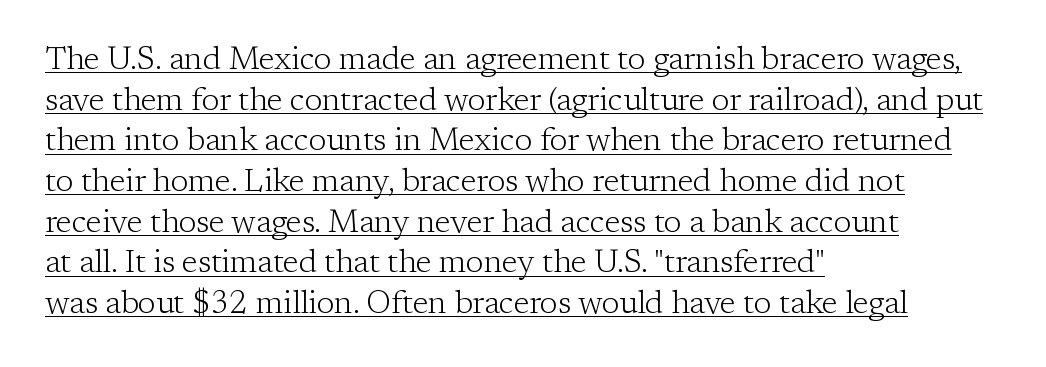
{"serif": "yes", "italic": "no", "bold": "no", "weight": "light", "width": "normal", "stroke_contrast": "low", "x_height": "medium", "monospaced": "no", "underline": "yes", "align": "left", "line_spacing": "normal", "line_spacing_ratio": 1.27, "letter_spacing": "normal", "letter_spacing_em": 0.0, "glyph_px": 32}
